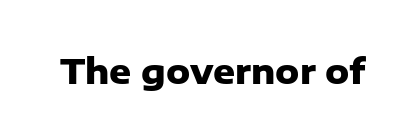
The image shows 34 px heavy sans-serif type, upright; set normal letter spacing, not underlined; low stroke contrast and a medium x-height.
